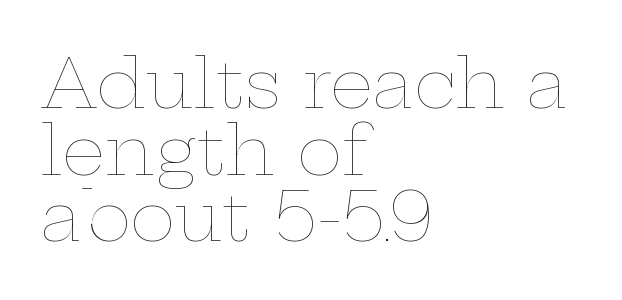
Q: Is the text bold? A: No.
Q: Is the text italic (slanted)? A: No, it is upright.
Q: Is the text underlined? A: No.
Q: How is the paragraph aligned? A: Left-aligned.
Q: Is the spacing between letters normal or unusually wide? A: Normal.
Q: Is the spacing between lines tight, normal or loose? A: Tight.
Q: Width (condensed, normal, or wide)? A: Wide.
Q: Stroke contrast? A: Low.
Q: x-height? A: Medium.
Q: Monospaced? A: No.
